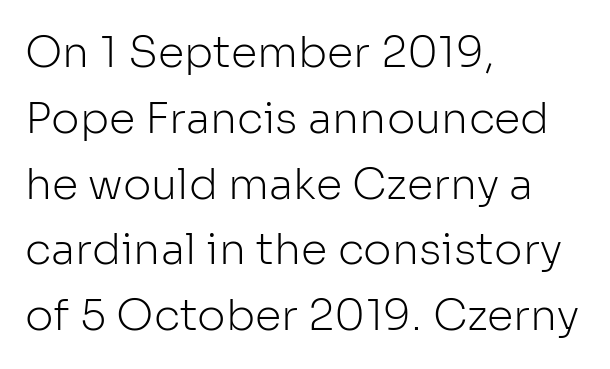
Q: Is the text bold? A: No.
Q: Is the text italic (slanted)? A: No, it is upright.
Q: Is the typeface a serif or a sans-serif typeface? A: Sans-serif.
Q: Is the text underlined? A: No.
Q: How is the paragraph aligned? A: Left-aligned.
Q: Is the spacing between letters normal or unusually wide? A: Normal.
Q: Is the spacing between lines tight, normal or loose? A: Normal.
Q: Width (condensed, normal, or wide)? A: Normal.
Q: Stroke contrast? A: Low.
Q: x-height? A: Medium.
Q: Monospaced? A: No.
